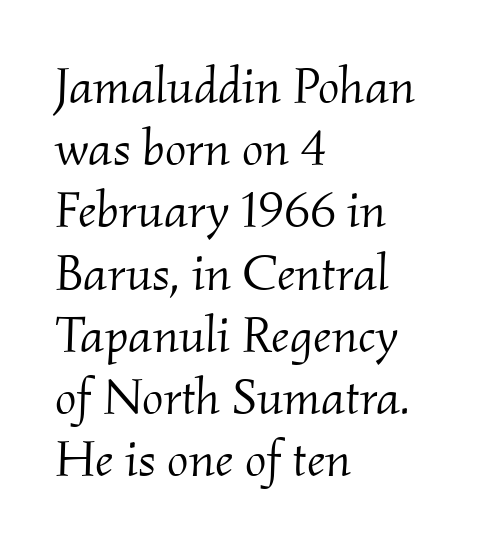
Each letter's strokes conclude with small projecting serifs. Has an underline been added? It has not. Looks like regular typesetting: each glyph gets only the width it needs. If you drew a ruler down the left edge, every line would touch it. Italic: yes, the glyphs are oblique.
